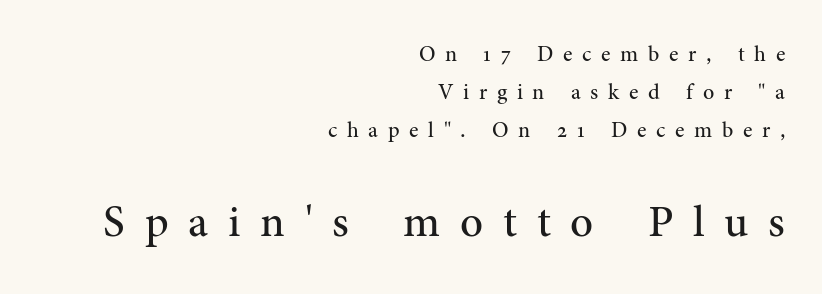
The image shows 45 px regular-weight serif type, upright; set right-aligned, line spacing 1.72x, unusually wide letter spacing (+0.44 em), not underlined; the second (bottom) block is 2.05x larger; medium stroke contrast and a medium x-height.
